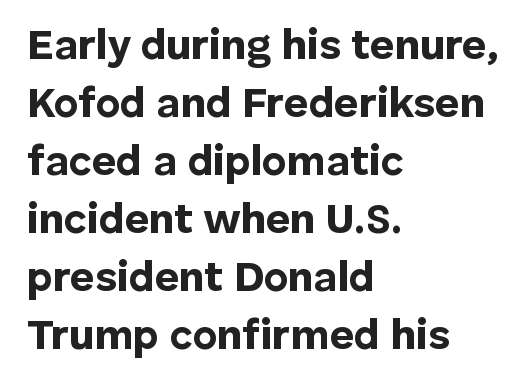
The strip under each line holds only bare page. Is there much room between lines? A standard amount, neither cramped nor airy. The specimen reads as upright at a glance. Caption: standard tracking, unaltered. Compared with a centered layout, this one pins lines to the left instead. The strokes are fattened all the way to bold.
